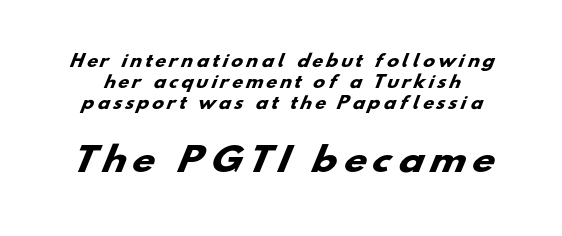
The image shows 33 px heavy, wide sans-serif type; set normal line spacing (1.32x), unusually wide letter spacing (+0.23 em), not underlined; the second (bottom) block is 2.06x larger; low stroke contrast and a small x-height.
